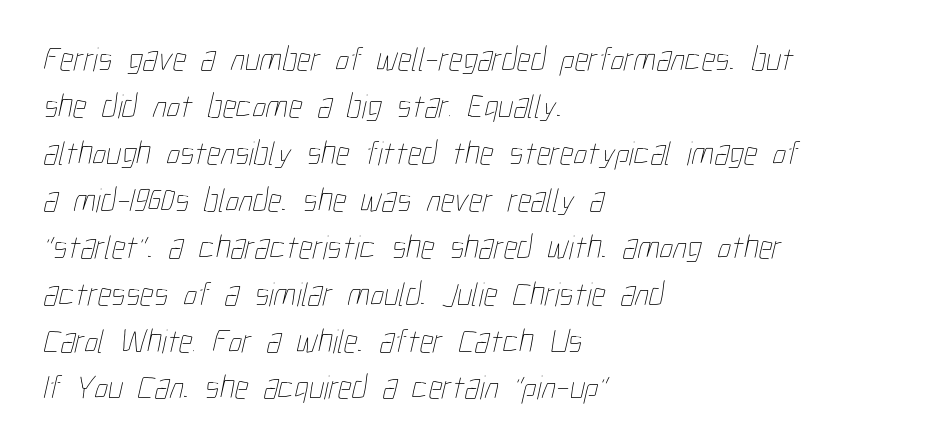
{"bold": "no", "weight": "thin", "width": "condensed", "stroke_contrast": "low", "x_height": "medium", "monospaced": "no", "underline": "no", "align": "left", "line_spacing": "normal", "line_spacing_ratio": 1.38, "letter_spacing": "normal", "letter_spacing_em": 0.0, "glyph_px": 34}
